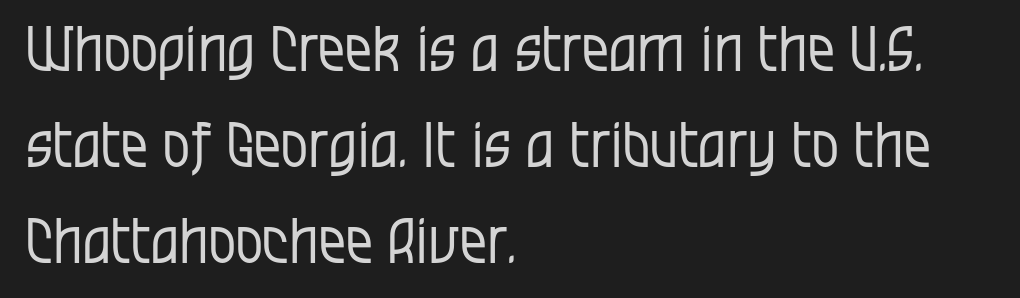
{"serif": "no", "italic": "no", "bold": "no", "weight": "regular", "width": "condensed", "stroke_contrast": "low", "x_height": "large", "monospaced": "no", "underline": "no", "align": "left", "line_spacing": "normal", "line_spacing_ratio": 1.57, "letter_spacing": "normal", "letter_spacing_em": 0.0, "glyph_px": 61}
